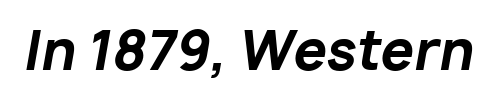
The image shows 53 px bold type, italic (leaning right); set normal letter spacing, not underlined; low stroke contrast and a medium x-height.
